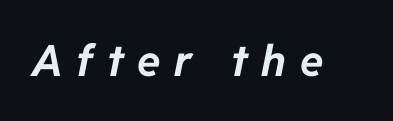
{"italic": "yes", "lean": "right", "slant_degrees": 11, "bold": "yes", "weight": "bold", "width": "normal", "stroke_contrast": "low", "x_height": "medium", "monospaced": "no", "underline": "no", "letter_spacing": "wide", "letter_spacing_em": 0.32, "glyph_px": 43}
